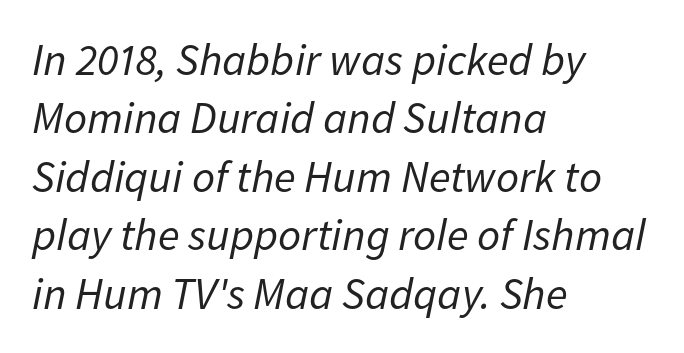
The image shows 45 px regular-weight type, italic (leaning right); set left-aligned, normal line spacing (1.3x), normal letter spacing, not underlined; low stroke contrast and a medium x-height.
